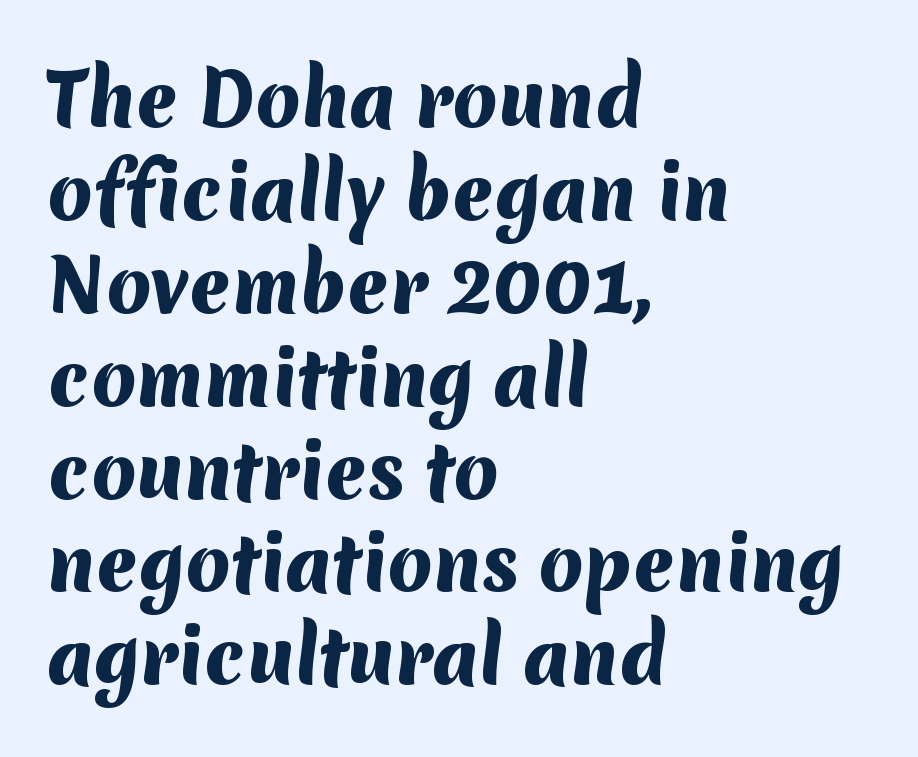
You could not count columns in this text — the font is proportionally spaced. A full-strength bold gives these letters their thick strokes. Normally led — the rows are evenly, conventionally spaced. Just letters on the line, the space beneath them empty. Type style note: lacks serifs. Layout note: lines flush left.
